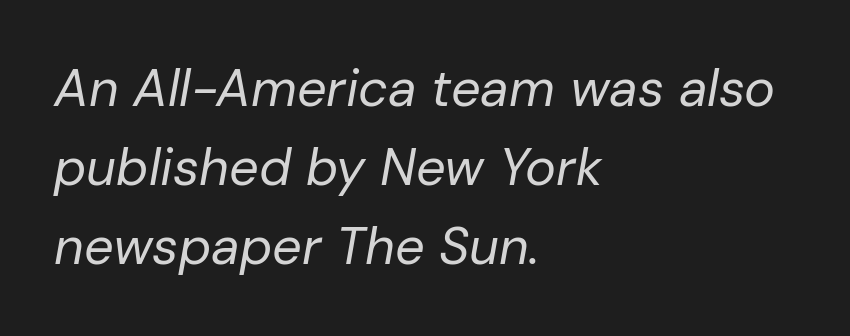
Short note: letters normally spaced. The weight tops out at a normal text grade. Do the characters align in a grid? No, the font is proportional. Leading: standard. A classic flush-left, rag-right setting is used for this passage. The area under the type is left untouched.
